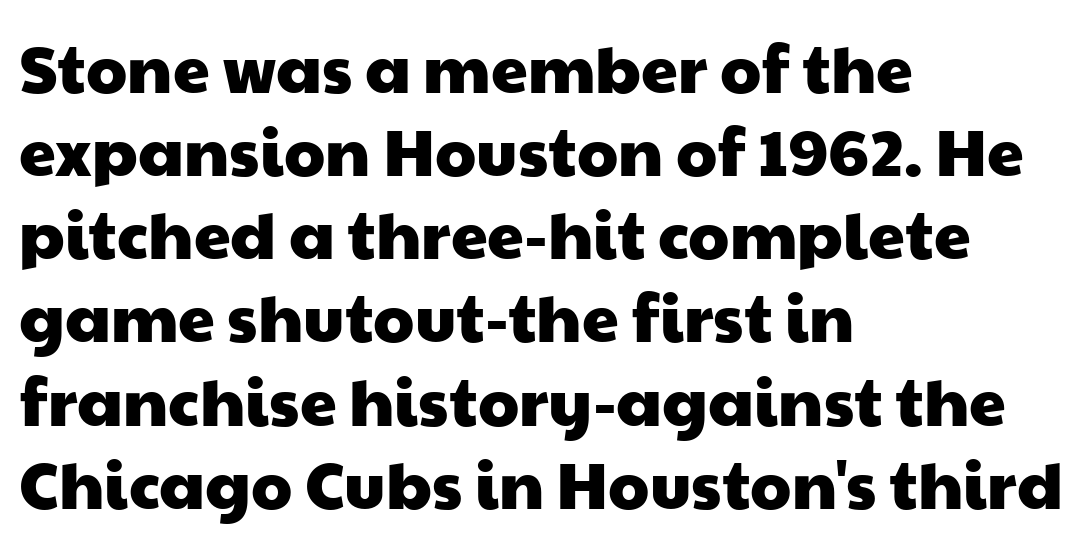
Q: Is the typeface a serif or a sans-serif typeface? A: Sans-serif.
Q: Is the text underlined? A: No.
Q: How is the paragraph aligned? A: Left-aligned.
Q: Is the spacing between letters normal or unusually wide? A: Normal.
Q: Is the spacing between lines tight, normal or loose? A: Normal.
Q: Width (condensed, normal, or wide)? A: Wide.
Q: Stroke contrast? A: Low.
Q: x-height? A: Medium.
Q: Monospaced? A: No.
